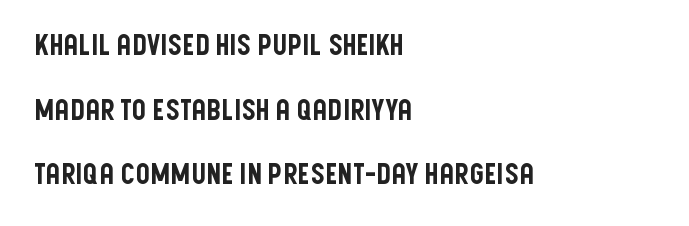
The image shows 28 px condensed sans-serif type, upright; set left-aligned, loose line spacing (2.31x), normal letter spacing, not underlined; low stroke contrast and a large x-height.
